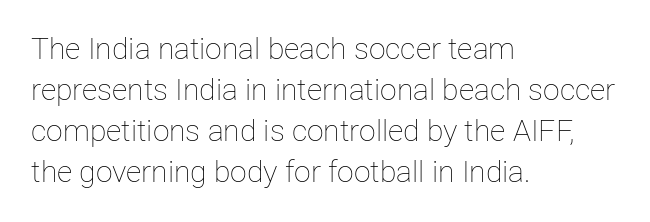
Q: Is the text bold? A: No.
Q: Is the text italic (slanted)? A: No, it is upright.
Q: Is the text underlined? A: No.
Q: How is the paragraph aligned? A: Left-aligned.
Q: Is the spacing between letters normal or unusually wide? A: Normal.
Q: Is the spacing between lines tight, normal or loose? A: Normal.
Q: Width (condensed, normal, or wide)? A: Normal.
Q: Stroke contrast? A: Low.
Q: x-height? A: Medium.
Q: Monospaced? A: No.
